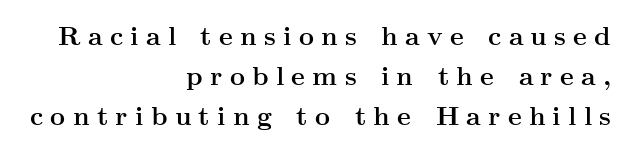
Q: Is the text bold? A: Yes.
Q: Is the text italic (slanted)? A: No, it is upright.
Q: Is the text underlined? A: No.
Q: How is the paragraph aligned? A: Right-aligned.
Q: Is the spacing between letters normal or unusually wide? A: Unusually wide.
Q: Is the spacing between lines tight, normal or loose? A: Normal.
